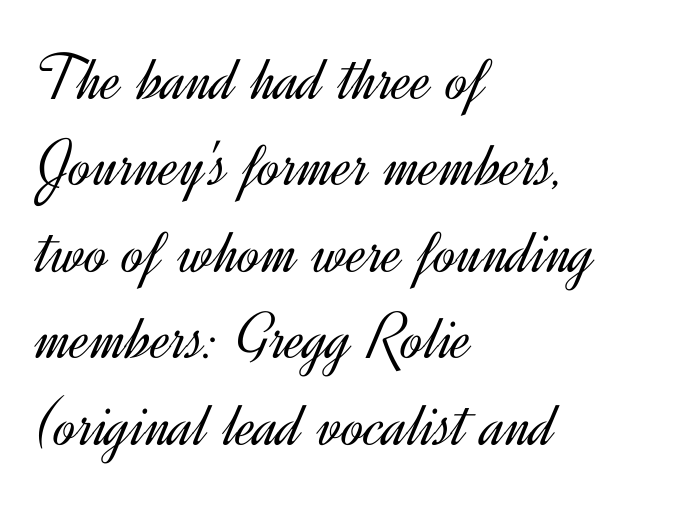
{"serif": "no", "bold": "no", "weight": "light", "width": "normal", "x_height": "small", "monospaced": "no", "underline": "no", "align": "left", "line_spacing": "normal", "line_spacing_ratio": 1.29, "letter_spacing": "normal", "letter_spacing_em": 0.0, "glyph_px": 67}
